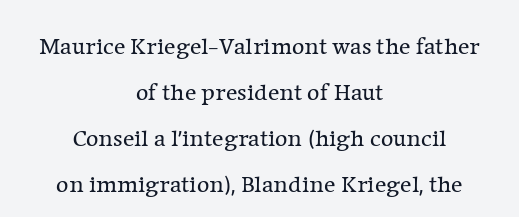
The image shows 24 px text type, upright; set centered, loose line spacing (1.91x), normal letter spacing, not underlined.
